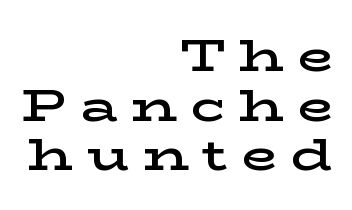
Q: Is the text bold? A: Semi-bold.
Q: Is the text italic (slanted)? A: No, it is upright.
Q: Is the typeface a serif or a sans-serif typeface? A: Serif.
Q: Is the text underlined? A: No.
Q: How is the paragraph aligned? A: Right-aligned.
Q: Is the spacing between letters normal or unusually wide? A: Unusually wide.
Q: Is the spacing between lines tight, normal or loose? A: Tight.
Q: Width (condensed, normal, or wide)? A: Wide.
Q: Stroke contrast? A: Low.
Q: x-height? A: Medium.
Q: Monospaced? A: No.
